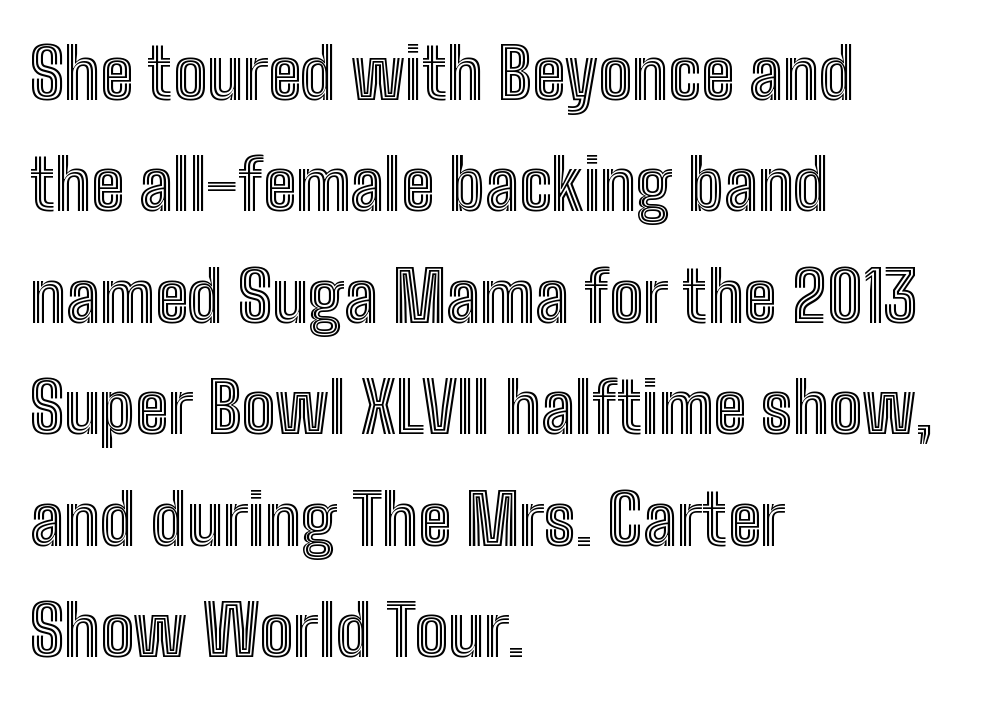
These lines stack with their left ends in a neat column. The block of text has a typical density, with ordinary space between rows. Spacing between characters is what you'd get straight out of the box. The words here are not underlined. Varying glyph widths throughout — classic text-font behaviour. The specimen reads as upright at a glance.
